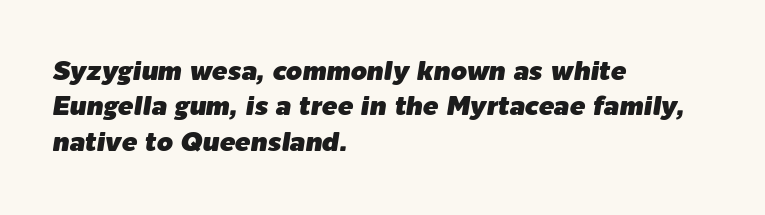
The image shows 26 px text type, italic (leaning right); set left-aligned, normal line spacing (1.36x), normal letter spacing, not underlined.
